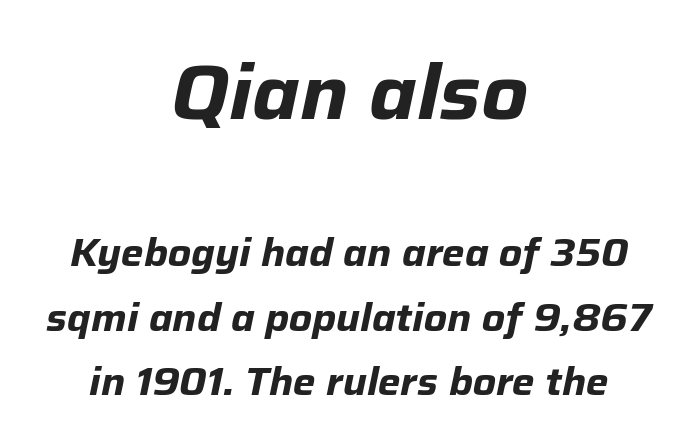
{"italic": "yes", "lean": "right", "slant_degrees": 12, "bold": "yes", "weight": "bold", "width": "normal", "stroke_contrast": "low", "x_height": "medium", "monospaced": "no", "underline": "no", "align": "center", "line_spacing": "normal", "line_spacing_ratio": 1.7, "letter_spacing": "normal", "letter_spacing_em": 0.0, "larger_block": "first", "size_ratio": 2.0, "glyph_px": 76}
